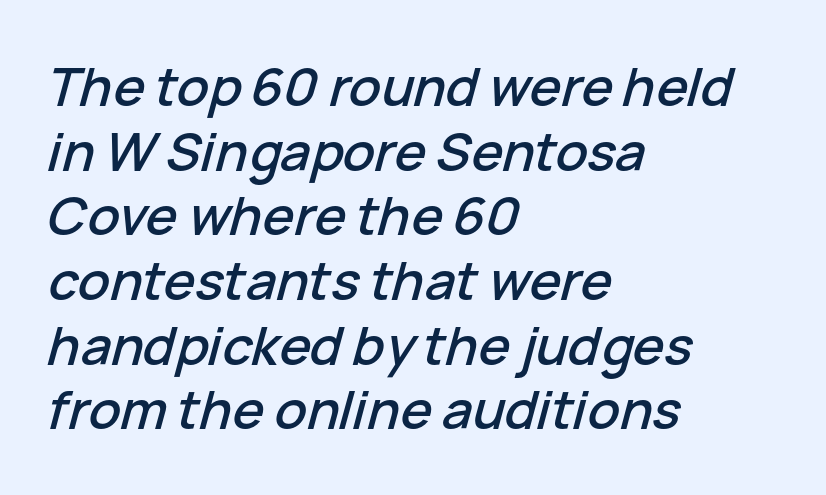
A typesetter would call this proportional, since set widths differ per character. The string is rendered with underlining switched off. The horizontal fit of the characters is conventional and even. A classic flush-left, rag-right setting is used for this passage. It's the slanting kind of type.
